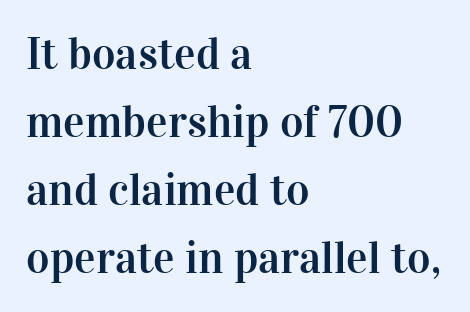
{"serif": "yes", "italic": "no", "width": "normal", "stroke_contrast": "high", "x_height": "medium", "monospaced": "no", "underline": "no", "align": "left", "line_spacing": "normal", "line_spacing_ratio": 1.51, "letter_spacing": "normal", "letter_spacing_em": 0.0, "glyph_px": 45}
